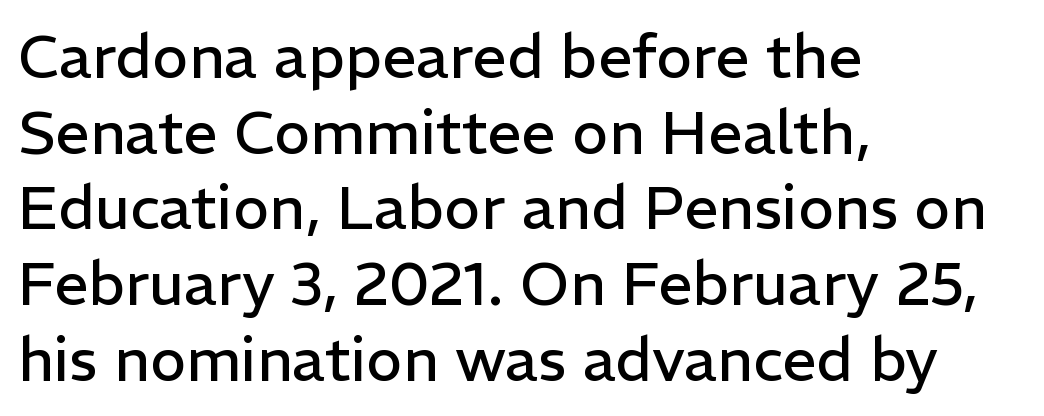
This sample uses a sans-serif face. Summary of weight: not heavy and not bold. The typography opts for an upright posture over an oblique one. Short note: letters normally spaced. In CSS terms this would be text-align: left. The area under the type is left untouched.
